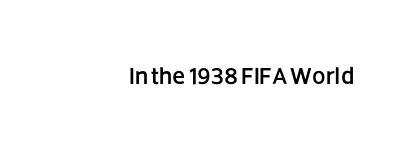
Q: Is the text italic (slanted)? A: No, it is upright.
Q: Is the text underlined? A: No.
Q: How is the paragraph aligned? A: Right-aligned.
Q: Is the spacing between letters normal or unusually wide? A: Normal.
